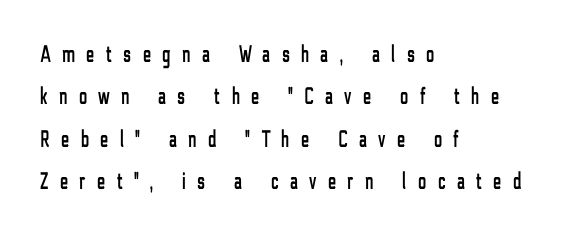
The image shows 24 px text type, upright; set left-aligned, line spacing 1.77x, unusually wide letter spacing (+0.49 em), not underlined.
